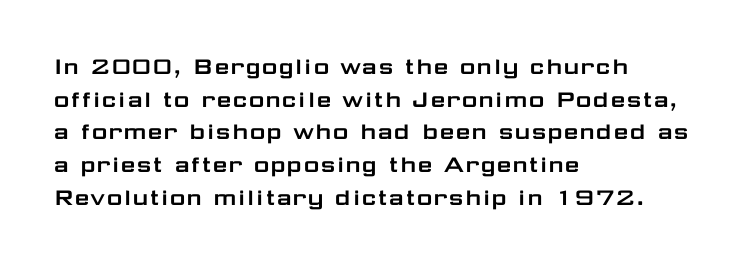
The image shows 27 px text type, upright; set left-aligned, line spacing 1.21x, normal letter spacing, not underlined.
